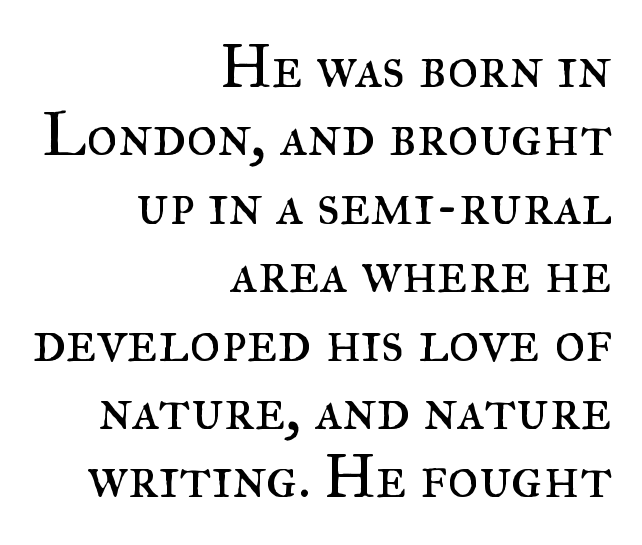
The image shows 60 px regular-weight serif type, upright; set right-aligned, tight line spacing (1.14x), normal letter spacing, not underlined; medium stroke contrast and a small x-height.
